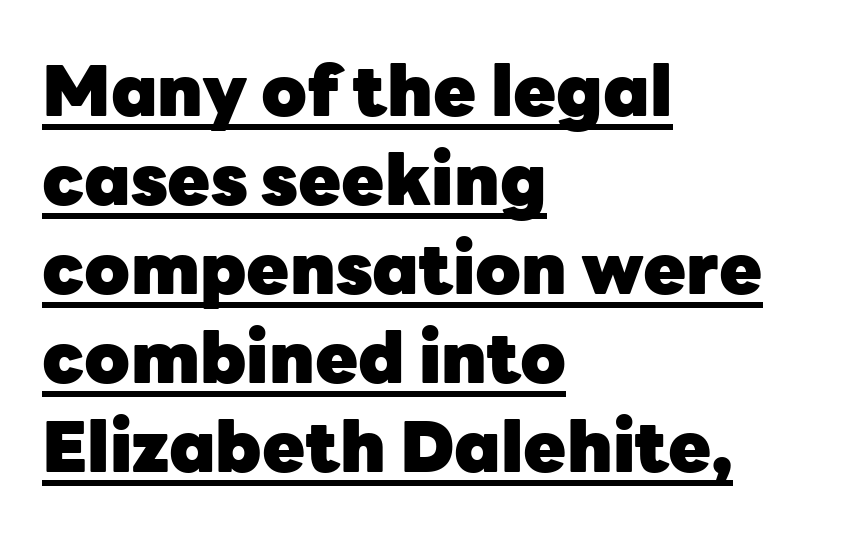
{"serif": "no", "italic": "no", "bold": "yes", "weight": "heavy", "width": "normal", "stroke_contrast": "low", "x_height": "medium", "monospaced": "no", "underline": "yes", "align": "left", "line_spacing": "normal", "line_spacing_ratio": 1.27, "letter_spacing": "normal", "letter_spacing_em": 0.0, "glyph_px": 70}
